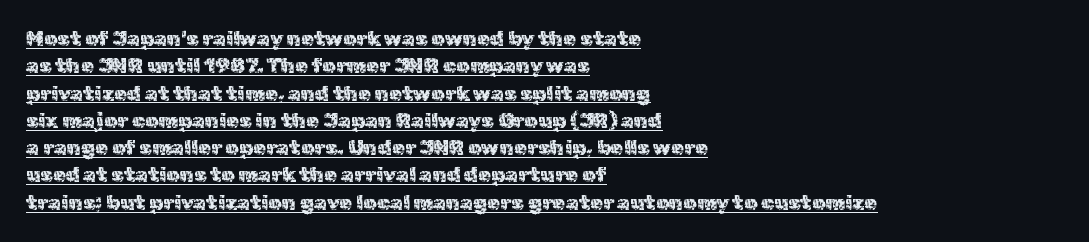
{"italic": "no", "bold": "no", "underline": "yes", "align": "left", "line_spacing": "normal", "line_spacing_ratio": 1.3, "letter_spacing": "normal", "letter_spacing_em": 0.0, "glyph_px": 21}
